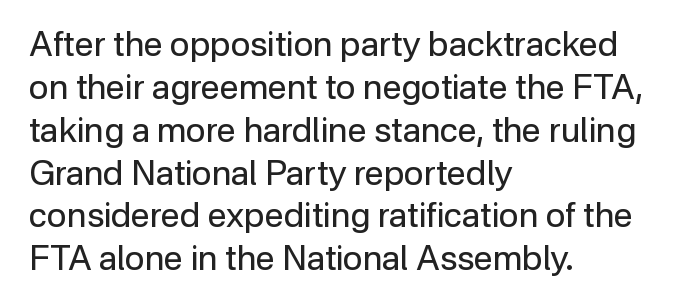
{"serif": "no", "italic": "no", "bold": "no", "weight": "regular", "width": "normal", "stroke_contrast": "low", "x_height": "medium", "monospaced": "no", "underline": "no", "align": "left", "line_spacing": "normal", "line_spacing_ratio": 1.26, "letter_spacing": "normal", "letter_spacing_em": 0.0, "glyph_px": 34}
